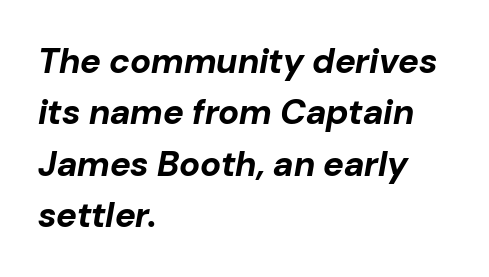
Looks like regular typesetting: each glyph gets only the width it needs. Typeset ragged right — the left edge is the straight one. Beneath every word, the page is bare. Compared with typical body copy, the letter spacing here is the same. Rows of type keep a routine distance in the vertical direction. This sample uses an oblique cut, with every glyph tilted off the vertical.
